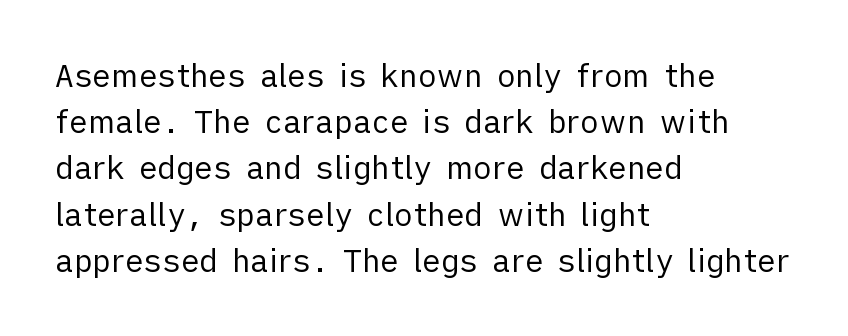
{"serif": "no", "italic": "no", "bold": "no", "weight": "regular", "width": "normal", "stroke_contrast": "low", "x_height": "medium", "monospaced": "no", "underline": "no", "align": "left", "line_spacing": "normal", "line_spacing_ratio": 1.49, "letter_spacing": "normal", "letter_spacing_em": 0.0, "glyph_px": 31}
